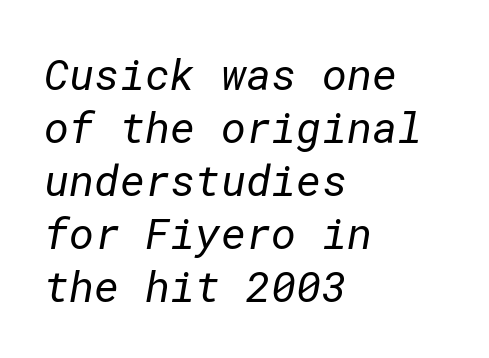
The image shows 43 px regular-weight sans-serif type; set left-aligned, line spacing 1.23x, normal letter spacing, not underlined; low stroke contrast and a medium x-height.
